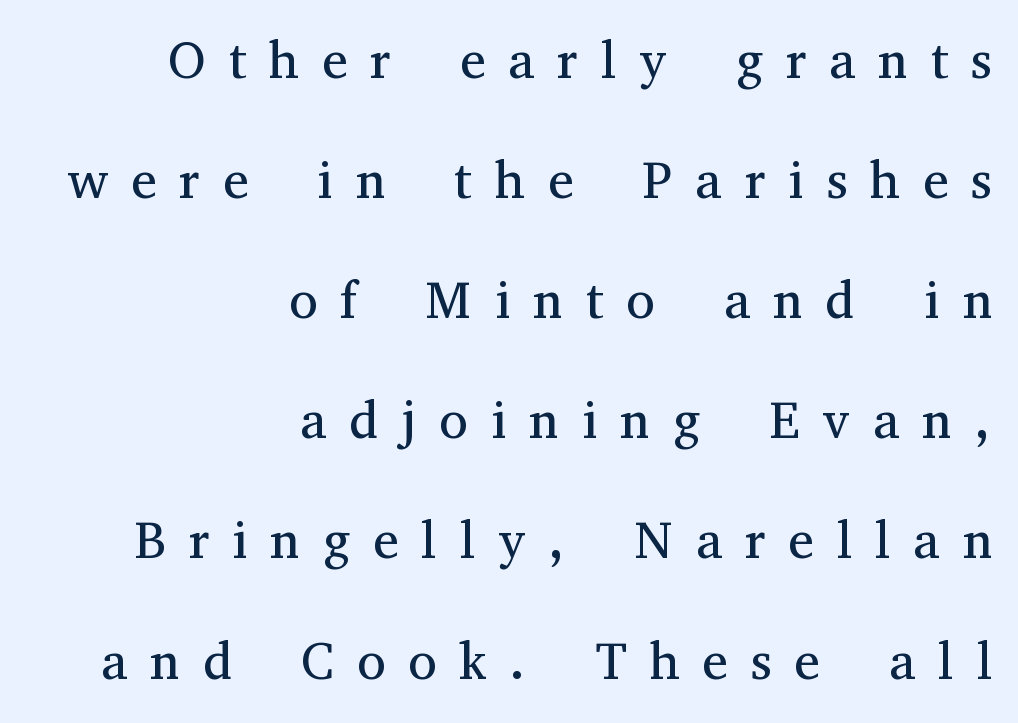
Q: Is the text bold? A: No.
Q: Is the text italic (slanted)? A: No, it is upright.
Q: Is the typeface a serif or a sans-serif typeface? A: Serif.
Q: Is the text underlined? A: No.
Q: How is the paragraph aligned? A: Right-aligned.
Q: Is the spacing between letters normal or unusually wide? A: Unusually wide.
Q: Is the spacing between lines tight, normal or loose? A: Loose.
Q: Width (condensed, normal, or wide)? A: Normal.
Q: Stroke contrast? A: Medium.
Q: x-height? A: Medium.
Q: Monospaced? A: No.
